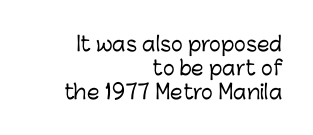
{"italic": "no", "underline": "no", "align": "right", "line_spacing_ratio": 1.19, "letter_spacing": "normal", "letter_spacing_em": 0.0, "glyph_px": 20}
